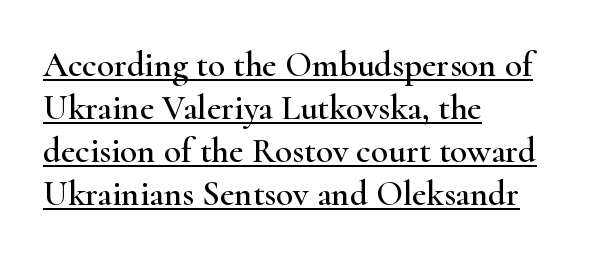
No italicization has been applied; the sample stays upright. Proportional: the letters do not fall into vertical columns. Students, observe the line beneath the letters — that is underlining. What kind of face is this? One with serifs. Tracking here is standard; glyphs follow each other at the usual distance.
